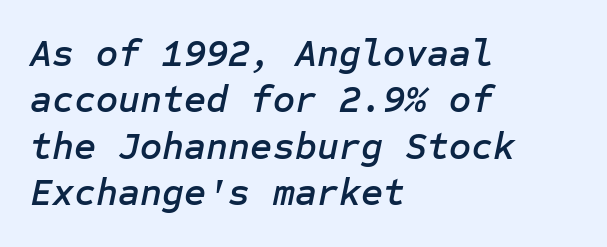
Does the lettering tilt? It does — this is italic. Spacing between characters is what you'd get straight out of the box. The typesetter chose a ragged-right arrangement here. No word sits above an underline.
